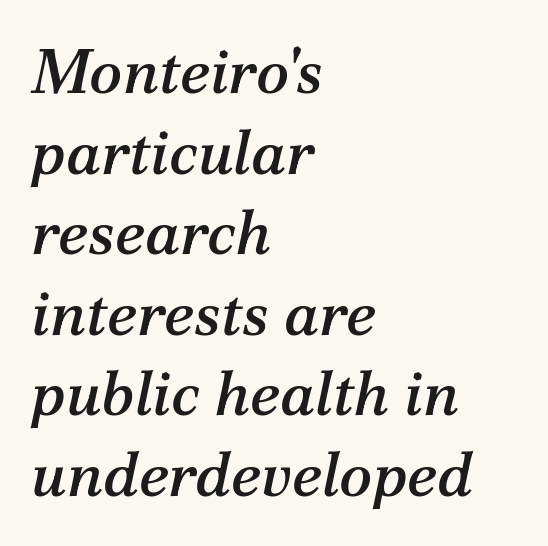
The image shows 62 px serif type, italic (leaning right); set left-aligned, normal line spacing (1.3x), normal letter spacing, not underlined; medium stroke contrast and a medium x-height.
